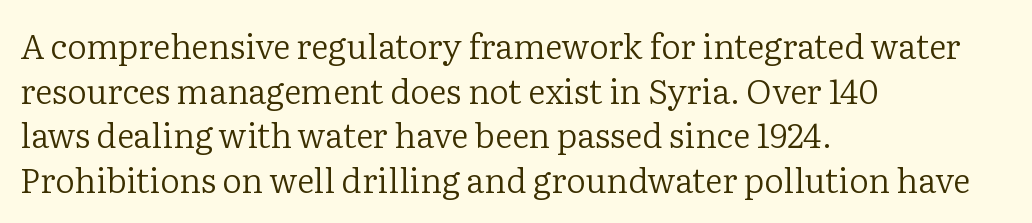
The image shows 34 px regular-weight serif type, upright; set left-aligned, normal line spacing (1.31x), normal letter spacing, not underlined; low stroke contrast and a medium x-height.
